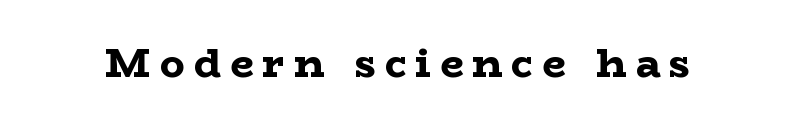
Q: Is the text bold? A: Yes.
Q: Is the text italic (slanted)? A: No, it is upright.
Q: Is the typeface a serif or a sans-serif typeface? A: Serif.
Q: Is the text underlined? A: No.
Q: Is the spacing between letters normal or unusually wide? A: Unusually wide.
Q: Width (condensed, normal, or wide)? A: Wide.
Q: Stroke contrast? A: Low.
Q: x-height? A: Medium.
Q: Monospaced? A: No.
